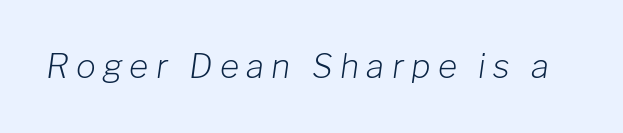
Q: Is the text bold? A: No.
Q: Is the text italic (slanted)? A: Yes, it leans right by about 8 degrees.
Q: Is the text underlined? A: No.
Q: Is the spacing between letters normal or unusually wide? A: Unusually wide.
Q: Width (condensed, normal, or wide)? A: Normal.
Q: Stroke contrast? A: Low.
Q: x-height? A: Medium.
Q: Monospaced? A: No.
